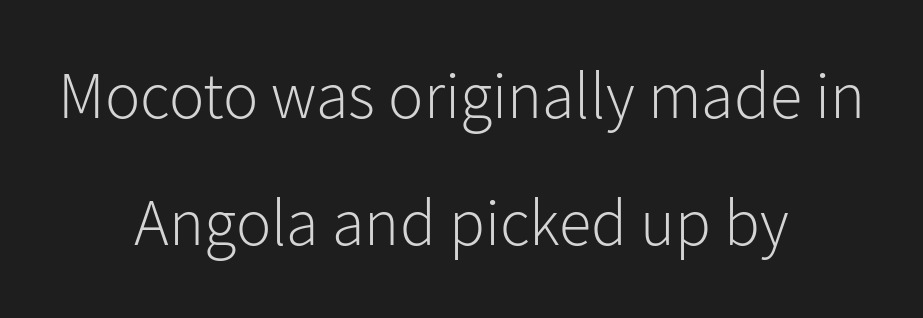
{"serif": "no", "italic": "no", "bold": "no", "weight": "light", "width": "normal", "stroke_contrast": "low", "x_height": "medium", "monospaced": "no", "underline": "no", "align": "center", "line_spacing": "loose", "line_spacing_ratio": 1.93, "letter_spacing": "normal", "letter_spacing_em": 0.0, "glyph_px": 66}
